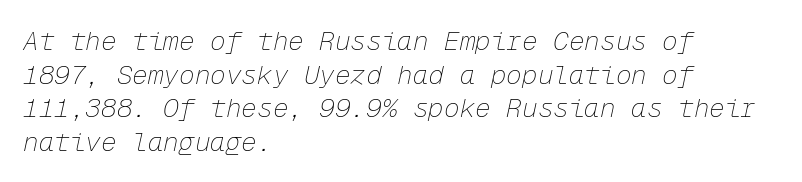
The image shows 26 px text type, italic (leaning right); set left-aligned, normal line spacing (1.29x), normal letter spacing, not underlined.
